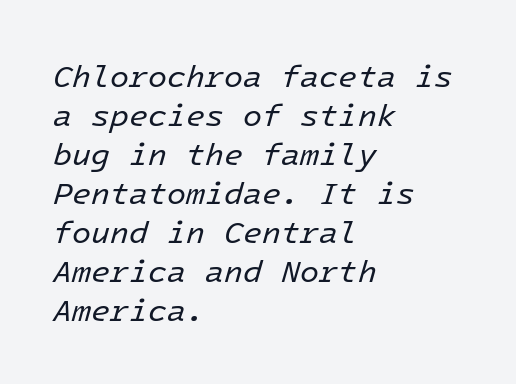
Q: Is the text bold? A: No.
Q: Is the text italic (slanted)? A: Yes, it leans right by about 16 degrees.
Q: Is the text underlined? A: No.
Q: How is the paragraph aligned? A: Left-aligned.
Q: Is the spacing between letters normal or unusually wide? A: Normal.
Q: Is the spacing between lines tight, normal or loose? A: Normal.
Q: Width (condensed, normal, or wide)? A: Normal.
Q: Stroke contrast? A: Low.
Q: x-height? A: Medium.
